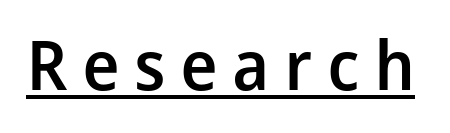
Q: Is the text bold? A: Semi-bold.
Q: Is the text italic (slanted)? A: No, it is upright.
Q: Is the typeface a serif or a sans-serif typeface? A: Sans-serif.
Q: Is the text underlined? A: Yes.
Q: Is the spacing between letters normal or unusually wide? A: Unusually wide.
Q: Width (condensed, normal, or wide)? A: Normal.
Q: Stroke contrast? A: Low.
Q: x-height? A: Medium.
Q: Monospaced? A: No.
